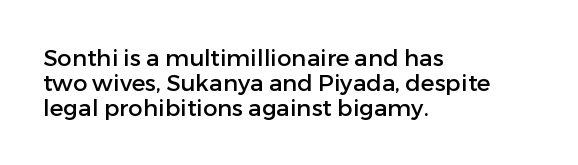
Q: Is the text italic (slanted)? A: No, it is upright.
Q: Is the text underlined? A: No.
Q: How is the paragraph aligned? A: Left-aligned.
Q: Is the spacing between letters normal or unusually wide? A: Normal.
Q: Is the spacing between lines tight, normal or loose? A: Tight.
